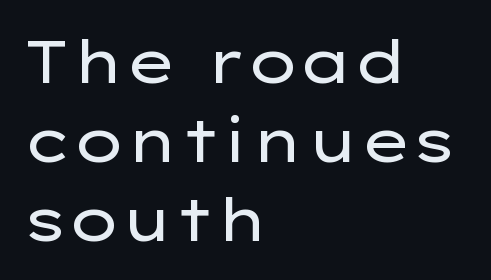
Q: Is the text bold? A: No.
Q: Is the text italic (slanted)? A: No, it is upright.
Q: Is the typeface a serif or a sans-serif typeface? A: Sans-serif.
Q: Is the text underlined? A: No.
Q: How is the paragraph aligned? A: Left-aligned.
Q: Is the spacing between letters normal or unusually wide? A: Normal.
Q: Is the spacing between lines tight, normal or loose? A: Normal.
Q: Width (condensed, normal, or wide)? A: Wide.
Q: Stroke contrast? A: Low.
Q: x-height? A: Medium.
Q: Monospaced? A: No.
